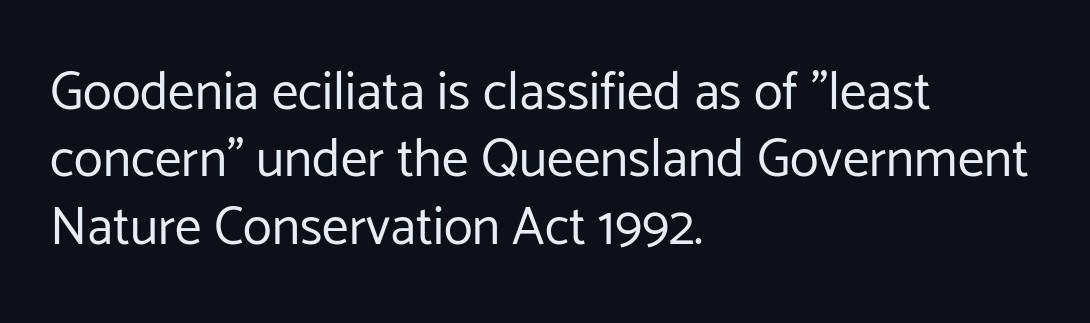
Q: Is the text bold? A: No.
Q: Is the text italic (slanted)? A: No, it is upright.
Q: Is the typeface a serif or a sans-serif typeface? A: Sans-serif.
Q: Is the text underlined? A: No.
Q: How is the paragraph aligned? A: Left-aligned.
Q: Is the spacing between letters normal or unusually wide? A: Normal.
Q: Is the spacing between lines tight, normal or loose? A: Normal.
Q: Width (condensed, normal, or wide)? A: Normal.
Q: Stroke contrast? A: Low.
Q: x-height? A: Medium.
Q: Monospaced? A: No.
